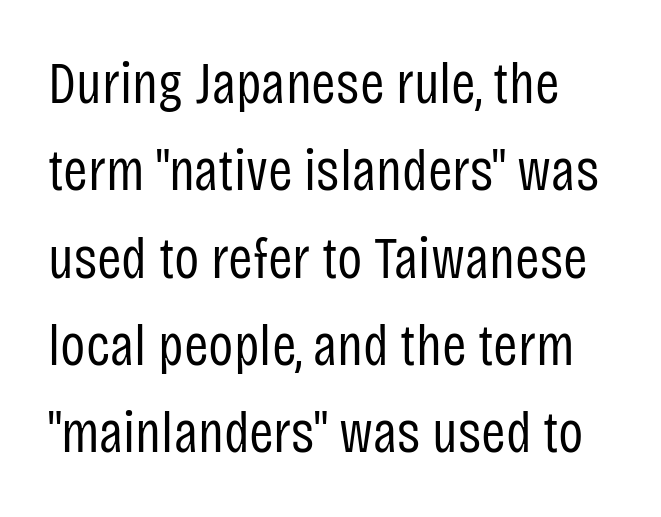
The image shows 59 px regular-weight, condensed sans-serif type, upright; set normal line spacing (1.48x), normal letter spacing, not underlined; low stroke contrast and a large x-height.
